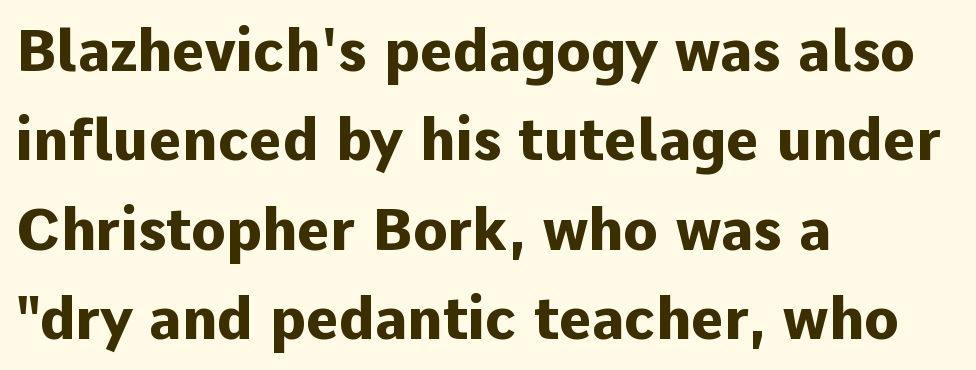
{"serif": "no", "italic": "no", "bold": "yes", "weight": "heavy", "width": "normal", "stroke_contrast": "low", "x_height": "medium", "monospaced": "no", "underline": "no", "align": "left", "line_spacing": "normal", "line_spacing_ratio": 1.57, "letter_spacing": "normal", "letter_spacing_em": 0.0, "glyph_px": 57}
